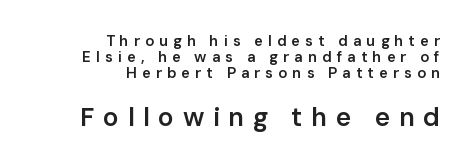
Q: Is the text bold? A: Semi-bold.
Q: Is the text italic (slanted)? A: No, it is upright.
Q: Is the text underlined? A: No.
Q: How is the paragraph aligned? A: Right-aligned.
Q: Is the spacing between letters normal or unusually wide? A: Unusually wide.
Q: Is the spacing between lines tight, normal or loose? A: Tight.
Q: Which block of text is set in a larger size, the first (top) or the second (bottom)? A: The second (bottom) one.
